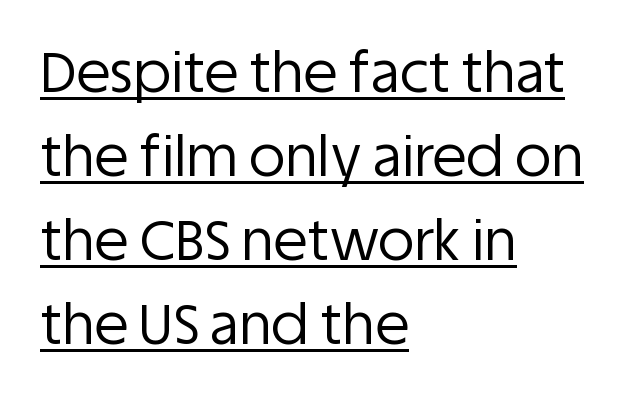
Line beginnings align vertically; line endings do not. Note: no serifs on the glyphs. Is this a fixed-width face? No — the glyphs have proportional, varying widths. Notice how descenders clear the ascenders below comfortably — that's standard leading. Short note: letters normally spaced.
